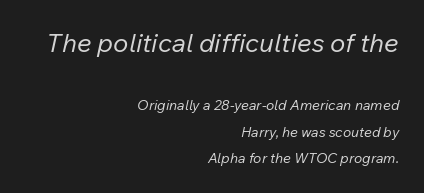
{"italic": "yes", "lean": "right", "slant_degrees": 12, "bold": "no", "underline": "no", "align": "right", "line_spacing": "loose", "line_spacing_ratio": 1.9, "letter_spacing": "normal", "letter_spacing_em": 0.0, "larger_block": "first", "size_ratio": 1.86, "glyph_px": 26}
